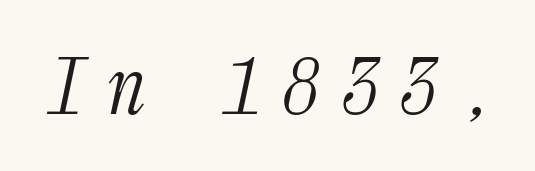
{"serif": "yes", "italic": "yes", "lean": "right", "slant_degrees": 12, "bold": "no", "weight": "light", "width": "condensed", "stroke_contrast": "medium", "x_height": "medium", "monospaced": "yes", "underline": "no", "letter_spacing": "wide", "letter_spacing_em": 0.27, "glyph_px": 76}
